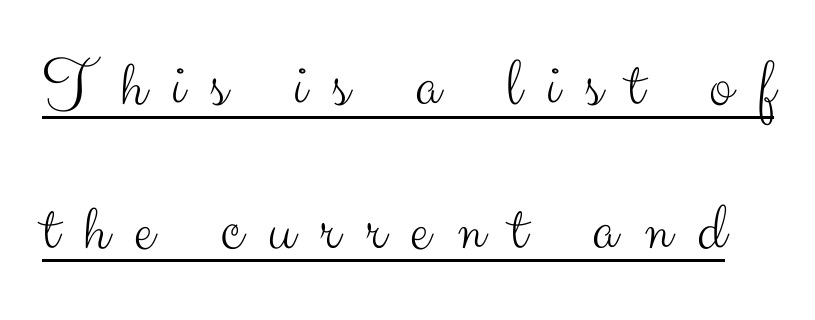
{"serif": "no", "bold": "no", "weight": "light", "width": "normal", "stroke_contrast": "medium", "x_height": "small", "monospaced": "no", "underline": "yes", "line_spacing": "loose", "line_spacing_ratio": 2.08, "letter_spacing": "wide", "letter_spacing_em": 0.37, "glyph_px": 69}
